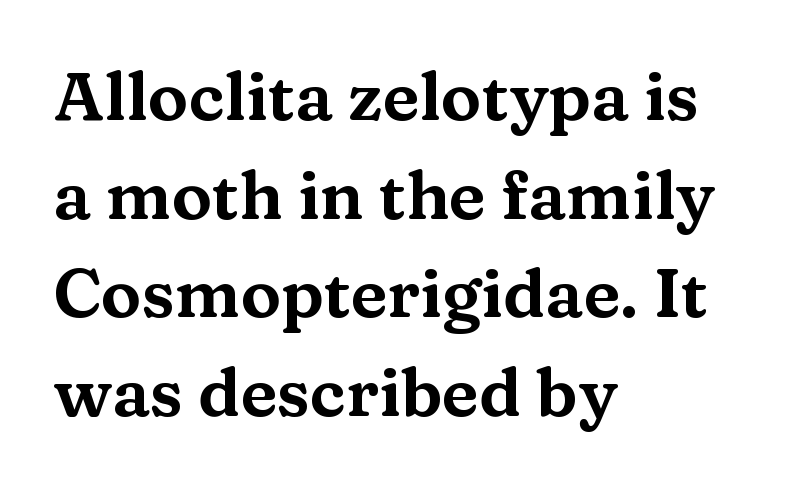
The characters display serif detailing at their extremities. Looks like regular typesetting: each glyph gets only the width it needs. Horizontal bands of white between lines are of average thickness. Descenders are the only things crossing below the line. Leftover space on each line is placed entirely after the last word.
